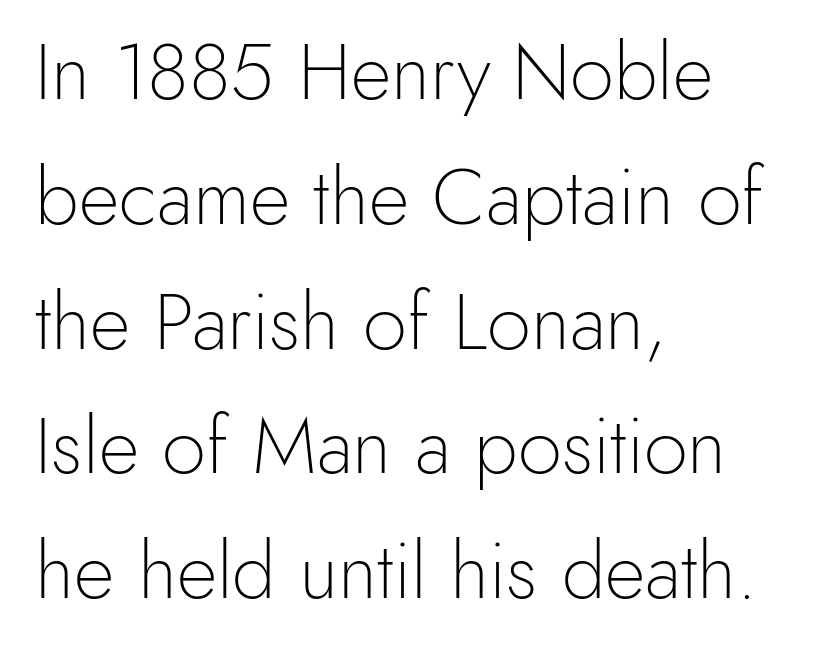
The passage shown is typed in a proportional face where columns would drift. Letter spacing: default. These lines sit exactly where default settings would place them. The weight tops out at a normal text grade.
